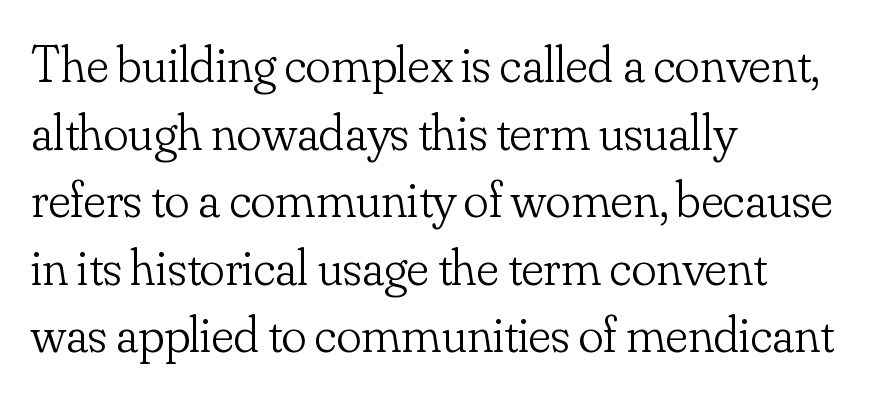
{"serif": "yes", "italic": "no", "bold": "no", "weight": "light", "width": "normal", "stroke_contrast": "low", "x_height": "small", "monospaced": "no", "underline": "no", "align": "left", "line_spacing": "normal", "line_spacing_ratio": 1.3, "letter_spacing": "normal", "letter_spacing_em": 0.0, "glyph_px": 52}
